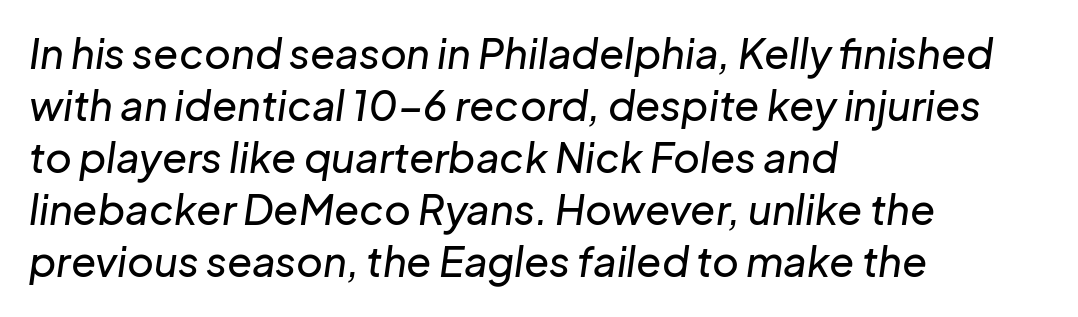
Q: Is the text italic (slanted)? A: Yes, it leans right by about 8 degrees.
Q: Is the text underlined? A: No.
Q: How is the paragraph aligned? A: Left-aligned.
Q: Is the spacing between letters normal or unusually wide? A: Normal.
Q: Is the spacing between lines tight, normal or loose? A: Normal.
Q: Width (condensed, normal, or wide)? A: Normal.
Q: Stroke contrast? A: Low.
Q: x-height? A: Medium.
Q: Monospaced? A: No.
